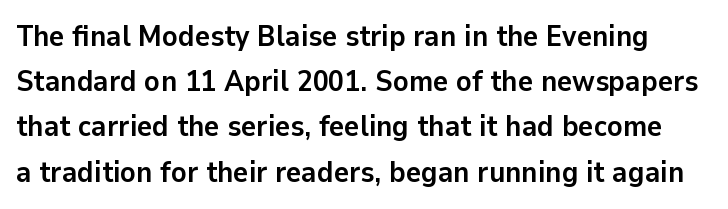
{"serif": "no", "italic": "no", "bold": "yes", "weight": "semibold", "width": "normal", "stroke_contrast": "low", "x_height": "medium", "monospaced": "no", "underline": "no", "line_spacing": "normal", "line_spacing_ratio": 1.56, "letter_spacing": "normal", "letter_spacing_em": 0.0, "glyph_px": 29}
